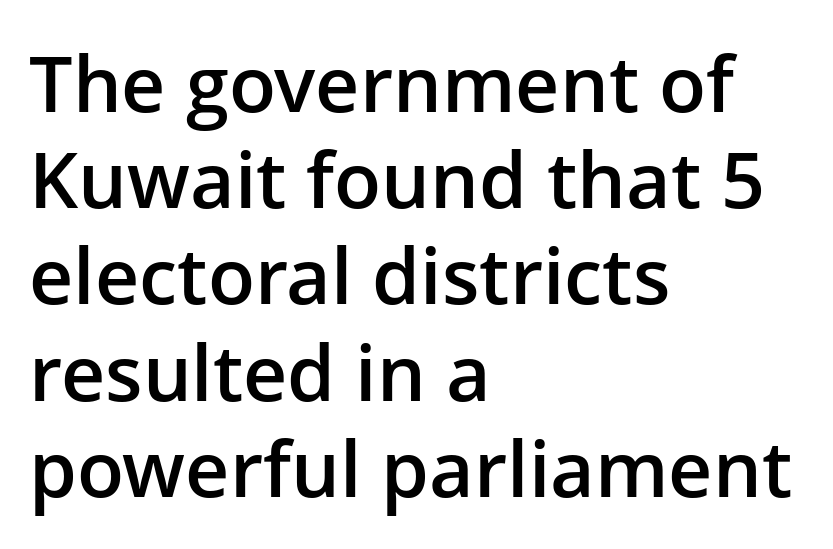
What weight is shown? A semibold, between regular and bold. The horizontal fit of the characters is conventional and even. Line spacing here is normal. Horizontally, the lines are justified to the leading edge only.
